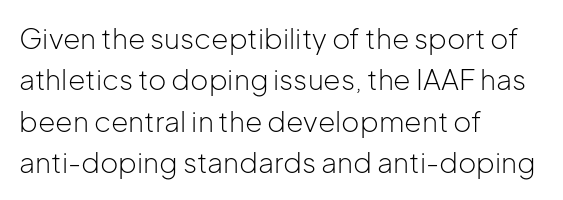
Q: Is the text bold? A: No.
Q: Is the text italic (slanted)? A: No, it is upright.
Q: Is the typeface a serif or a sans-serif typeface? A: Sans-serif.
Q: Is the text underlined? A: No.
Q: How is the paragraph aligned? A: Left-aligned.
Q: Is the spacing between letters normal or unusually wide? A: Normal.
Q: Is the spacing between lines tight, normal or loose? A: Normal.
Q: Width (condensed, normal, or wide)? A: Normal.
Q: Stroke contrast? A: Low.
Q: x-height? A: Medium.
Q: Monospaced? A: No.
